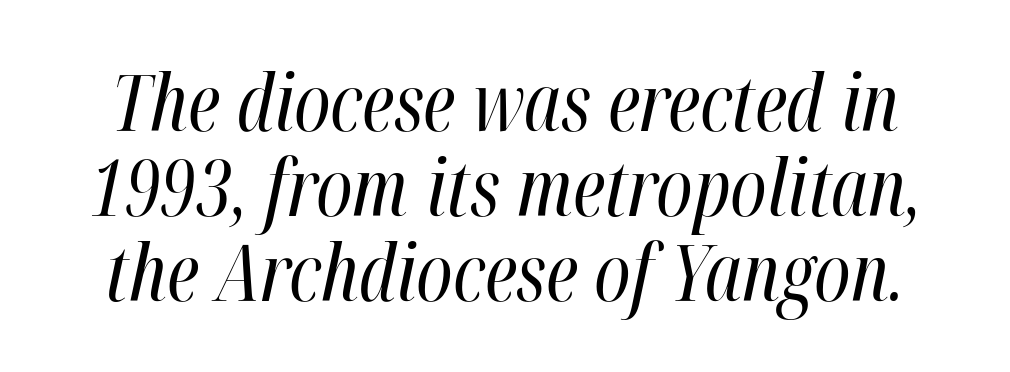
{"italic": "yes", "lean": "right", "slant_degrees": 12, "bold": "no", "weight": "regular", "width": "condensed", "stroke_contrast": "high", "x_height": "medium", "monospaced": "no", "underline": "no", "line_spacing": "tight", "line_spacing_ratio": 1.09, "letter_spacing": "normal", "letter_spacing_em": 0.0, "glyph_px": 78}
